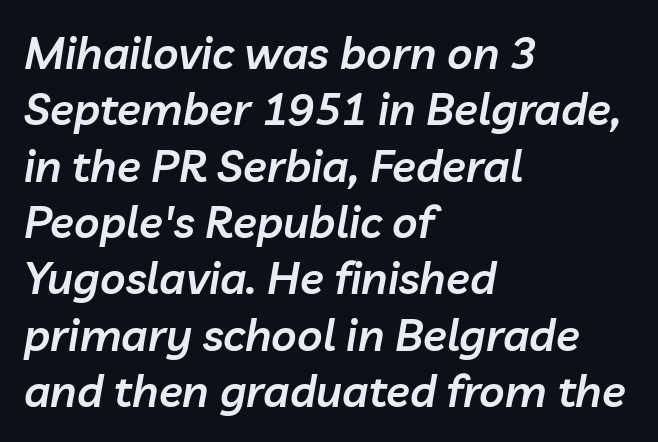
{"italic": "yes", "lean": "right", "slant_degrees": 10, "bold": "semi", "weight": "semibold", "width": "normal", "stroke_contrast": "low", "x_height": "medium", "monospaced": "no", "underline": "no", "align": "left", "line_spacing": "normal", "line_spacing_ratio": 1.28, "letter_spacing": "normal", "letter_spacing_em": 0.0, "glyph_px": 44}
